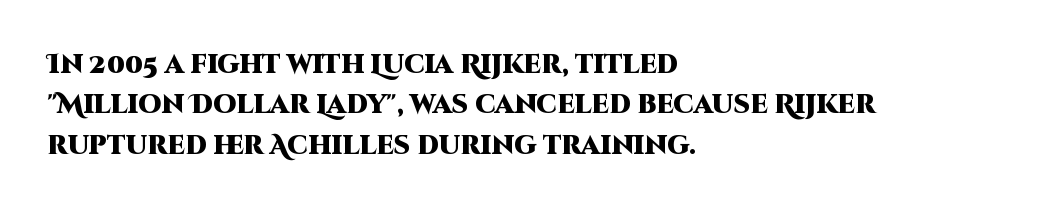
Q: Is the text bold? A: Yes.
Q: Is the text italic (slanted)? A: No, it is upright.
Q: Is the text underlined? A: No.
Q: How is the paragraph aligned? A: Left-aligned.
Q: Is the spacing between letters normal or unusually wide? A: Normal.
Q: Is the spacing between lines tight, normal or loose? A: Normal.
